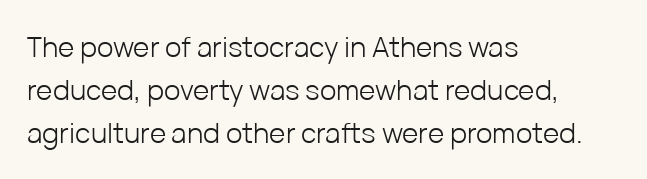
{"serif": "no", "italic": "no", "bold": "no", "weight": "light", "width": "normal", "stroke_contrast": "low", "x_height": "medium", "monospaced": "no", "underline": "no", "align": "left", "line_spacing": "normal", "line_spacing_ratio": 1.53, "letter_spacing": "normal", "letter_spacing_em": 0.0, "glyph_px": 28}
